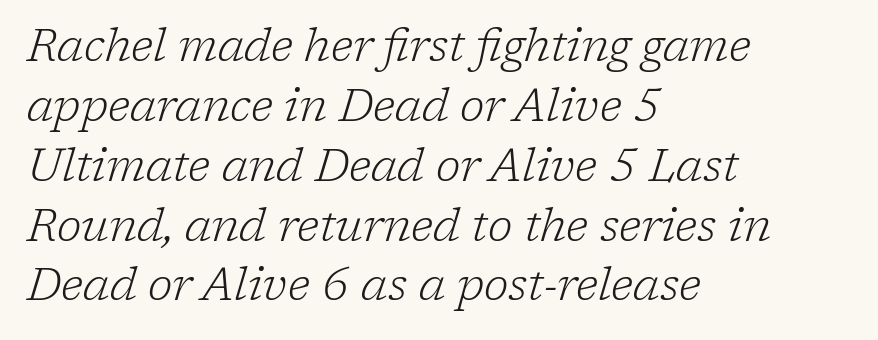
The image shows 45 px light serif type, italic (leaning right); set left-aligned, normal line spacing (1.33x), normal letter spacing, not underlined; low stroke contrast and a medium x-height.
